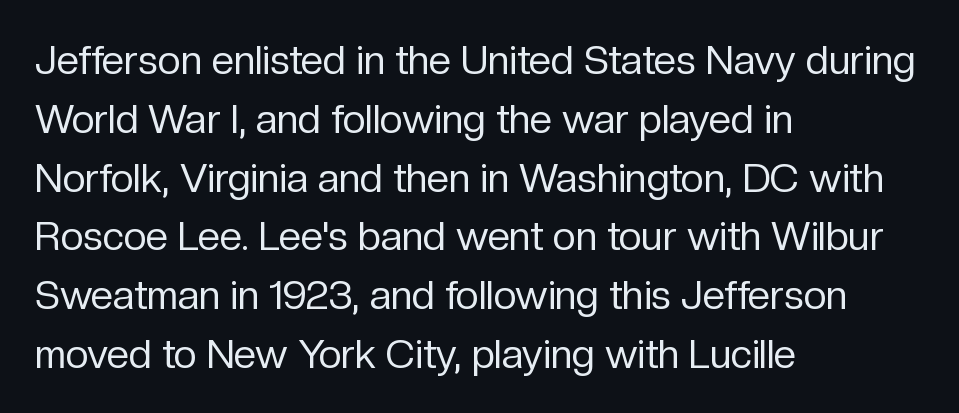
The designer left line spacing at the default. Beneath every word, the page is bare. Stems here are at most as thick as an everyday book face. Spacing verdict: proportional, widths tailored to each character.
